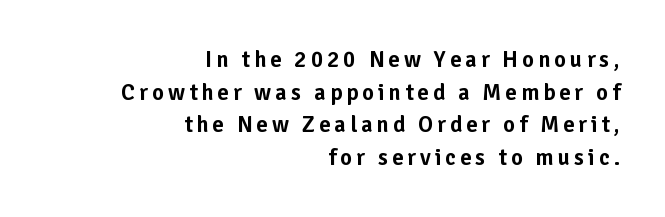
{"italic": "no", "underline": "no", "align": "right", "line_spacing": "normal", "line_spacing_ratio": 1.42, "glyph_px": 23}
